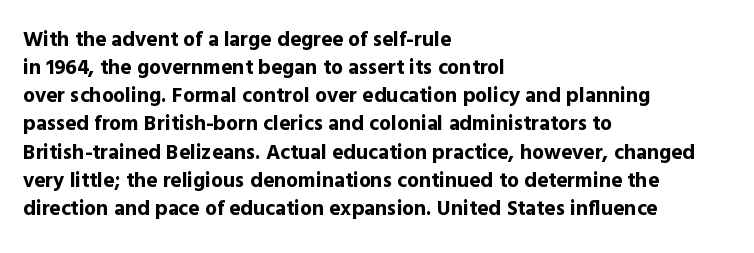
{"italic": "no", "bold": "yes", "underline": "no", "align": "left", "line_spacing": "normal", "line_spacing_ratio": 1.34, "letter_spacing": "normal", "letter_spacing_em": 0.0, "glyph_px": 21}
